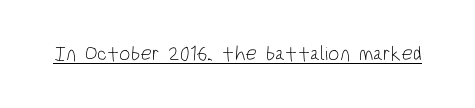
Between one letter and the next there's only the usual sliver of space. A roman cut, with each character standing at attention. The rendered words wear a rule along their underside. Heaviness? Minimal to ordinary, like unemphasized prose.
